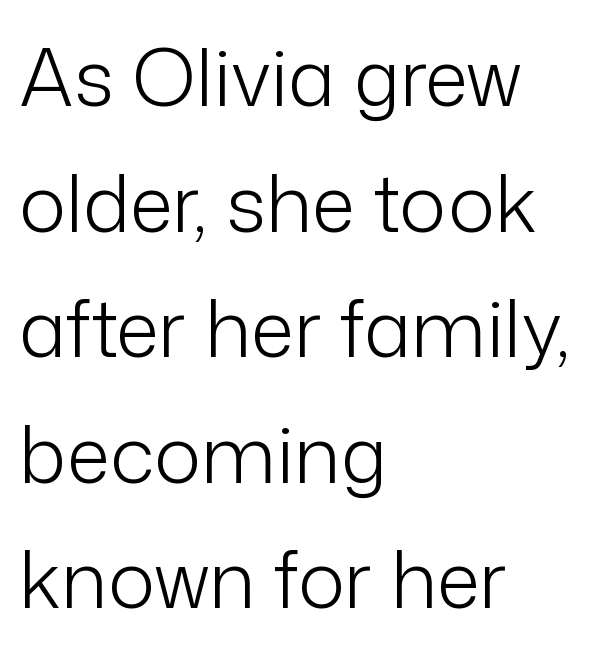
The image shows 79 px light sans-serif type, upright; set left-aligned, normal line spacing (1.59x), normal letter spacing, not underlined; low stroke contrast and a medium x-height.
